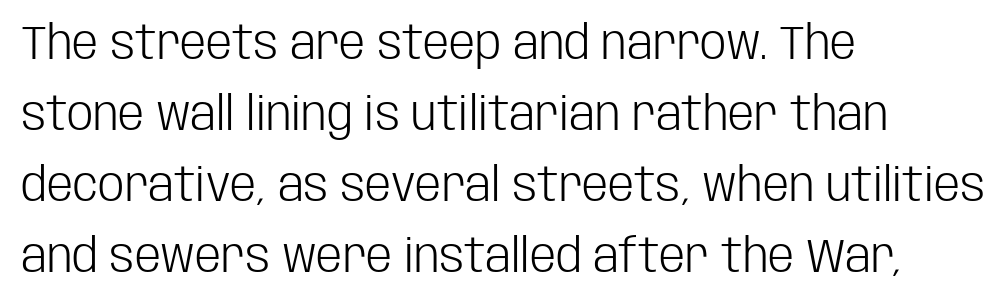
{"serif": "no", "italic": "no", "bold": "no", "weight": "light", "width": "condensed", "stroke_contrast": "low", "x_height": "large", "monospaced": "no", "underline": "no", "align": "left", "line_spacing": "normal", "line_spacing_ratio": 1.51, "letter_spacing": "normal", "letter_spacing_em": 0.0, "glyph_px": 47}
